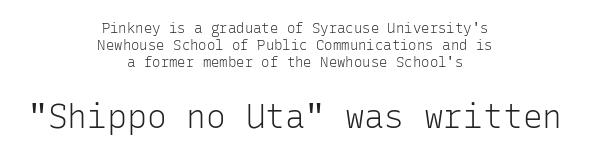
{"serif": "no", "italic": "no", "bold": "no", "weight": "light", "width": "normal", "stroke_contrast": "low", "x_height": "medium", "monospaced": "yes", "underline": "no", "align": "center", "line_spacing_ratio": 1.2, "letter_spacing": "normal", "letter_spacing_em": 0.0, "larger_block": "second", "size_ratio": 2.36, "glyph_px": 33}
